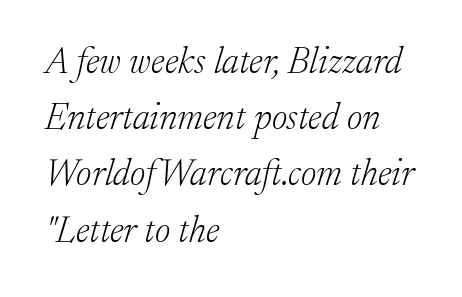
The face used here is seriffed, in the tradition of book romans. This is not heavy type; no bold has been used. Think of a printed novel: that variable character pitch is what you see here. Type without underlining. The axis of the letterforms is tilted away from vertical.
